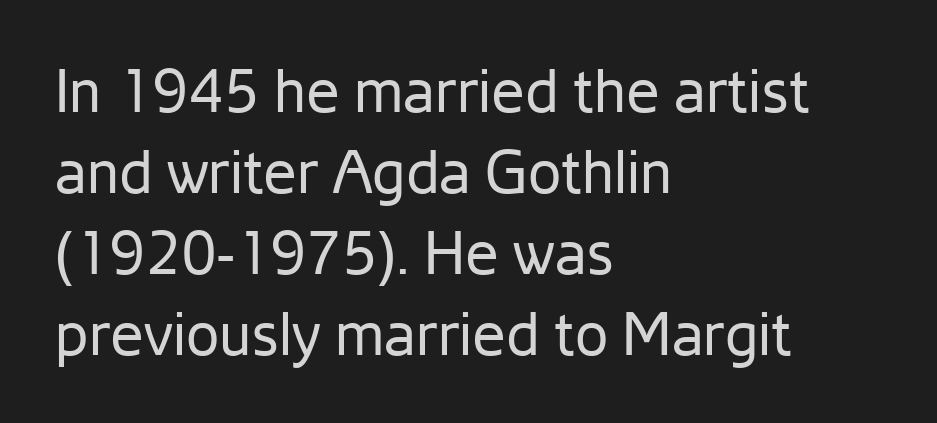
Each letter's strokes conclude bluntly, with no projecting serifs. Think standard paragraph weight, or any step lighter than that. Nobody drew a line under any word here. Standard letterfit; no display-style spreading of the glyphs. The rendering anchors every line to the left-hand side. This sample uses an upright cut, with every glyph sitting square on the baseline.
